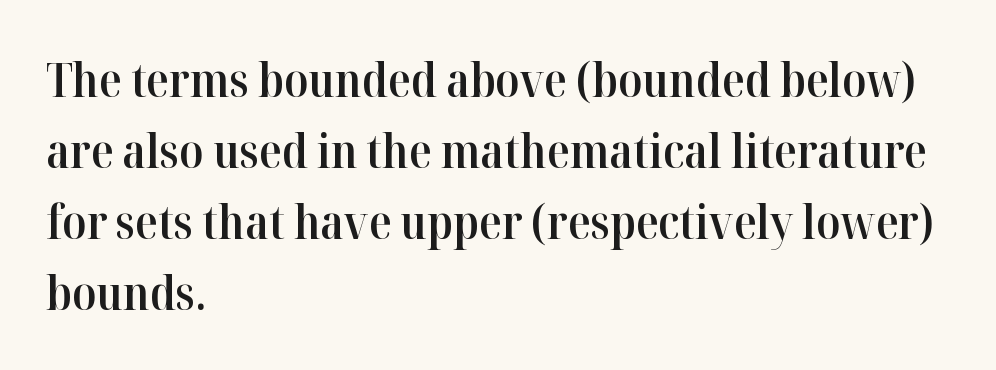
Q: Is the text bold? A: Semi-bold.
Q: Is the text italic (slanted)? A: No, it is upright.
Q: Is the typeface a serif or a sans-serif typeface? A: Serif.
Q: Is the text underlined? A: No.
Q: How is the paragraph aligned? A: Left-aligned.
Q: Is the spacing between letters normal or unusually wide? A: Normal.
Q: Is the spacing between lines tight, normal or loose? A: Normal.
Q: Width (condensed, normal, or wide)? A: Normal.
Q: Stroke contrast? A: High.
Q: x-height? A: Medium.
Q: Monospaced? A: No.
